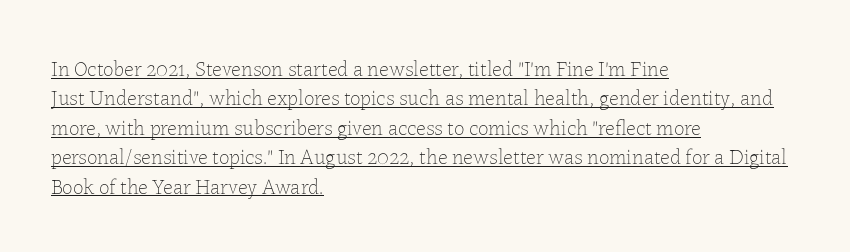
The image shows 21 px text type, upright; set left-aligned, normal line spacing (1.4x), normal letter spacing, underlined.
